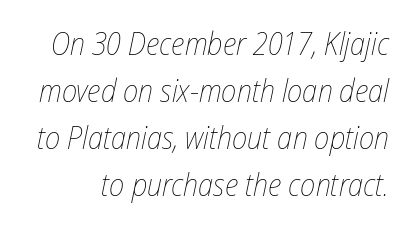
An italicized treatment has been applied to the whole sample. Reading down the column, the eye jumps a familiar distance to each next line. Does extra space separate the letters? No, they use regular spacing. The glyphs are unaccompanied by any horizontal stroke below them. This sample has the flowing, uneven cadence of proportional lettering. Stroke thickness stays within the range of a standard reading face or lighter.
